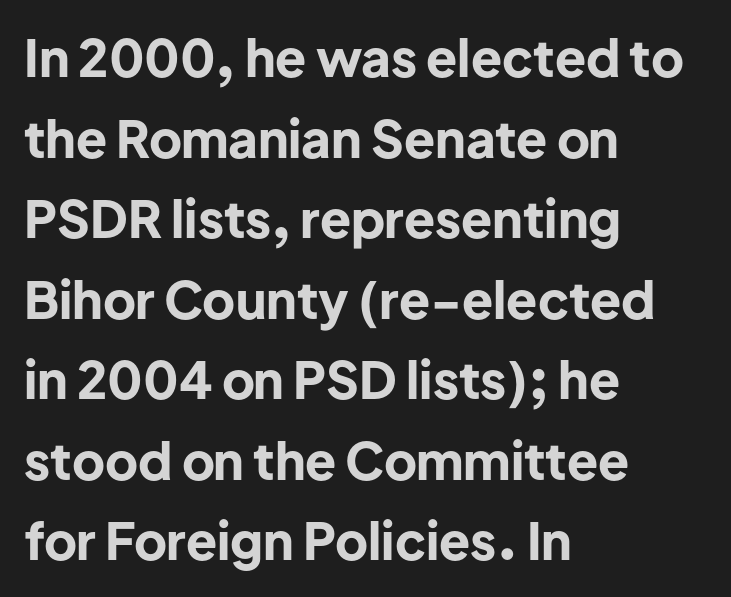
Q: Is the text bold? A: Yes.
Q: Is the text italic (slanted)? A: No, it is upright.
Q: Is the typeface a serif or a sans-serif typeface? A: Sans-serif.
Q: Is the text underlined? A: No.
Q: How is the paragraph aligned? A: Left-aligned.
Q: Is the spacing between letters normal or unusually wide? A: Normal.
Q: Is the spacing between lines tight, normal or loose? A: Normal.
Q: Width (condensed, normal, or wide)? A: Normal.
Q: Stroke contrast? A: Low.
Q: x-height? A: Medium.
Q: Monospaced? A: No.
